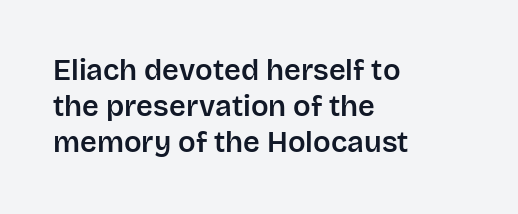
The image shows 29 px sans-serif type, upright; set left-aligned, normal line spacing (1.25x), normal letter spacing, not underlined; low stroke contrast and a large x-height.
